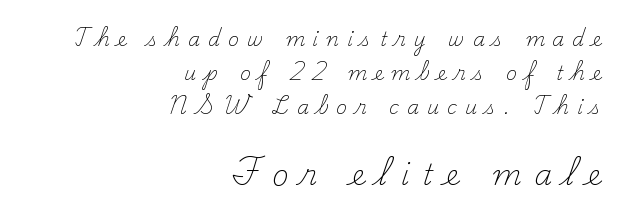
{"bold": "no", "weight": "light", "width": "normal", "stroke_contrast": "medium", "x_height": "small", "monospaced": "no", "underline": "no", "align": "right", "line_spacing_ratio": 1.79, "letter_spacing": "wide", "letter_spacing_em": 0.43, "larger_block": "second", "size_ratio": 1.53, "glyph_px": 29}
